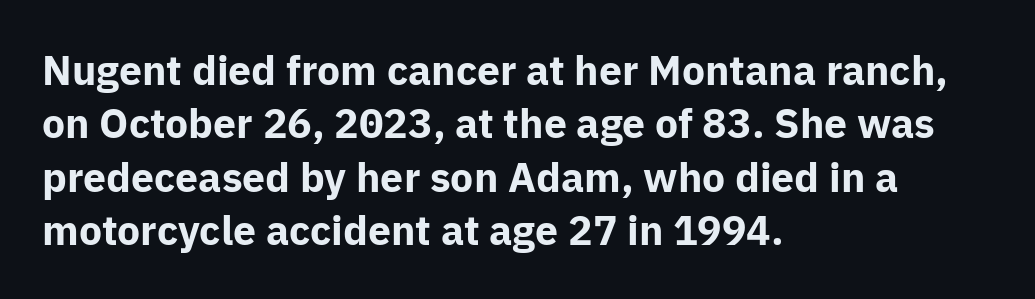
Q: Is the text bold? A: Yes.
Q: Is the text italic (slanted)? A: No, it is upright.
Q: Is the typeface a serif or a sans-serif typeface? A: Sans-serif.
Q: Is the text underlined? A: No.
Q: How is the paragraph aligned? A: Left-aligned.
Q: Is the spacing between letters normal or unusually wide? A: Normal.
Q: Is the spacing between lines tight, normal or loose? A: Normal.
Q: Width (condensed, normal, or wide)? A: Normal.
Q: Stroke contrast? A: Low.
Q: x-height? A: Medium.
Q: Monospaced? A: No.
